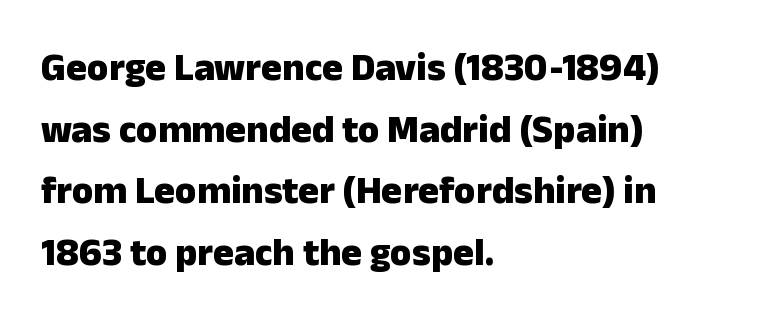
{"serif": "no", "italic": "no", "bold": "yes", "weight": "heavy", "width": "normal", "stroke_contrast": "low", "x_height": "medium", "monospaced": "no", "underline": "no", "align": "left", "line_spacing": "normal", "line_spacing_ratio": 1.58, "letter_spacing": "normal", "letter_spacing_em": 0.0, "glyph_px": 39}
